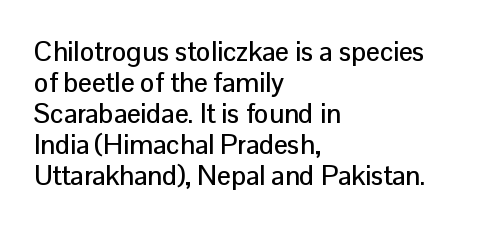
The passage shown stacks its lines with hardly any gap. The type is set solid horizontally, with unmodified tracking. The gap between lines stays unmarked. Every character sits straight up, as roman type does.
